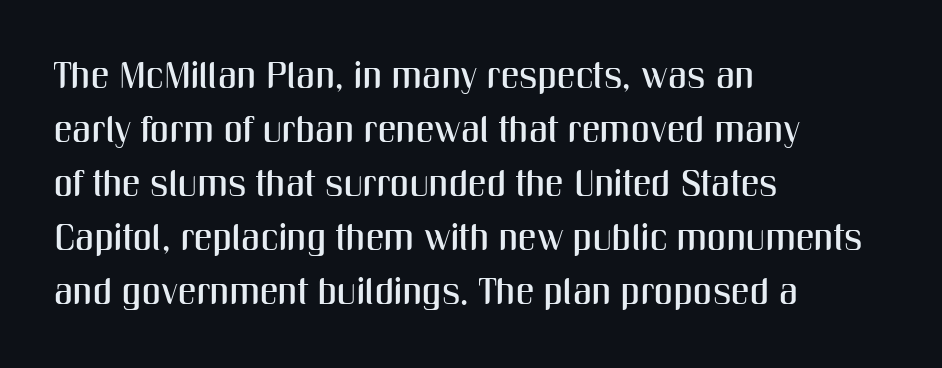
Q: Is the text italic (slanted)? A: No, it is upright.
Q: Is the typeface a serif or a sans-serif typeface? A: Sans-serif.
Q: Is the text underlined? A: No.
Q: How is the paragraph aligned? A: Left-aligned.
Q: Is the spacing between letters normal or unusually wide? A: Normal.
Q: Is the spacing between lines tight, normal or loose? A: Normal.
Q: Width (condensed, normal, or wide)? A: Condensed.
Q: Stroke contrast? A: Medium.
Q: x-height? A: Medium.
Q: Monospaced? A: No.
